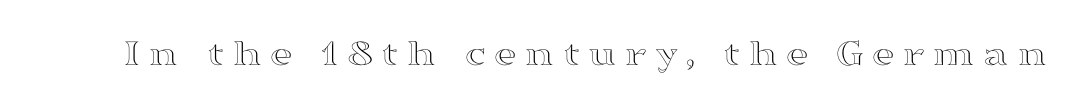
The image shows 39 px wide type, upright; set unusually wide letter spacing (+0.2 em), not underlined; a medium x-height.
